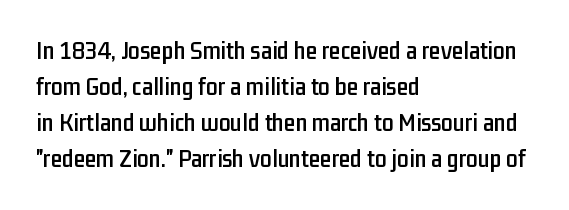
Q: Is the text italic (slanted)? A: No, it is upright.
Q: Is the text underlined? A: No.
Q: How is the paragraph aligned? A: Left-aligned.
Q: Is the spacing between letters normal or unusually wide? A: Normal.
Q: Is the spacing between lines tight, normal or loose? A: Normal.
